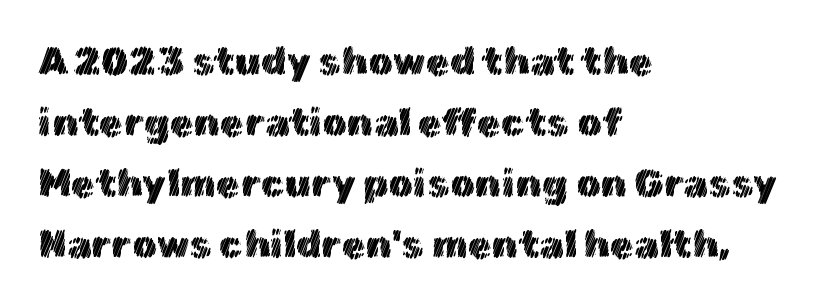
{"italic": "no", "width": "normal", "x_height": "medium", "monospaced": "no", "underline": "no", "align": "left", "line_spacing": "normal", "line_spacing_ratio": 1.56, "letter_spacing": "normal", "letter_spacing_em": 0.0, "glyph_px": 39}
